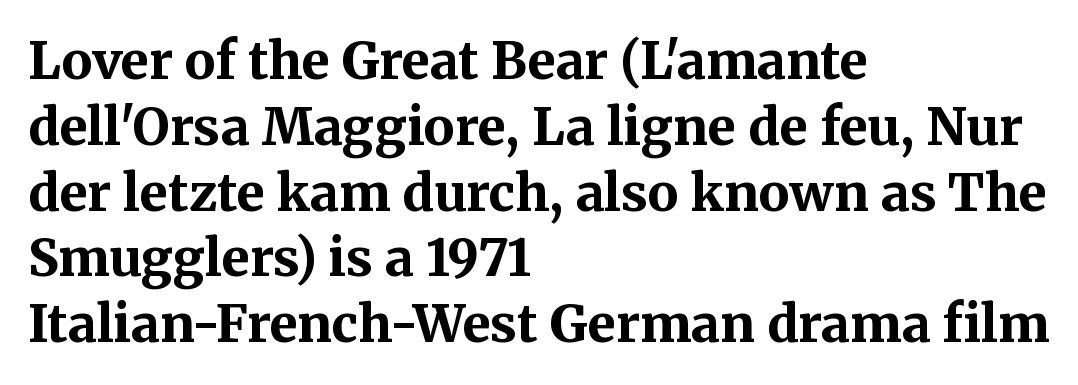
The typeface chosen for these lines features serifs. The letters stand straight up with perfectly vertical stems. Caption: multi-line text, flush left, ragged right. The space between consecutive lines is moderate.
